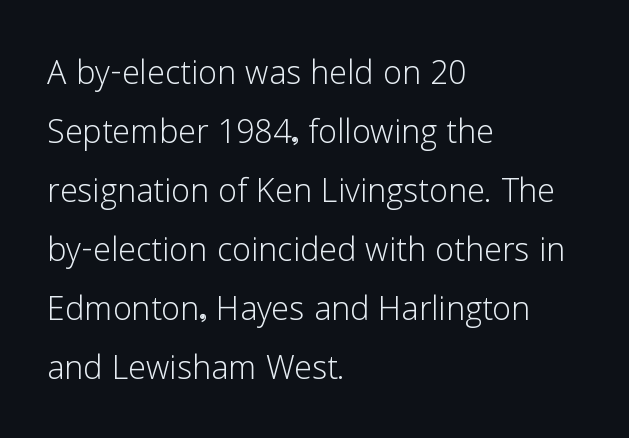
The image shows 43 px light sans-serif type, upright; set left-aligned, normal line spacing (1.37x), normal letter spacing, not underlined; low stroke contrast and a medium x-height.
